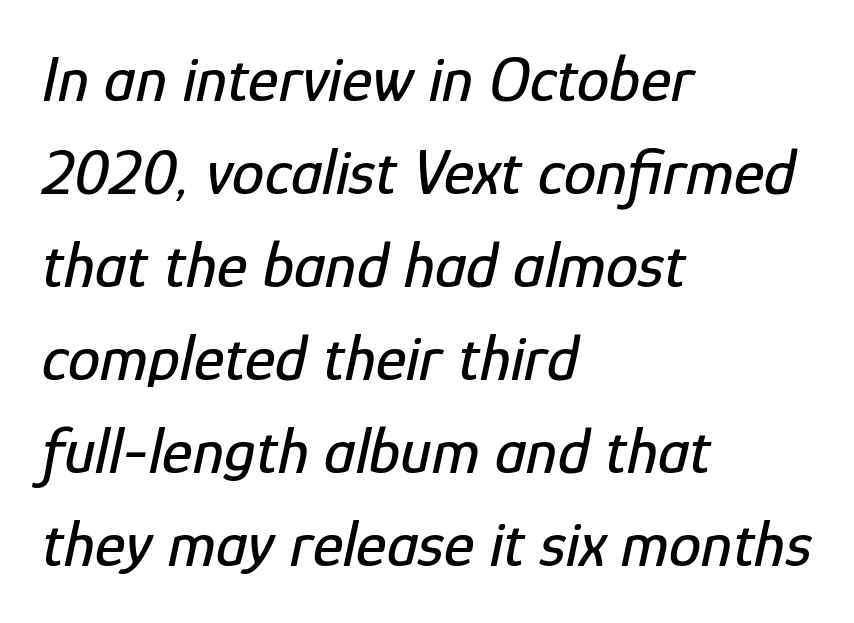
{"italic": "yes", "lean": "right", "slant_degrees": 12, "width": "condensed", "stroke_contrast": "low", "x_height": "medium", "monospaced": "no", "underline": "no", "align": "left", "line_spacing": "normal", "line_spacing_ratio": 1.43, "letter_spacing": "normal", "letter_spacing_em": 0.0, "glyph_px": 65}
